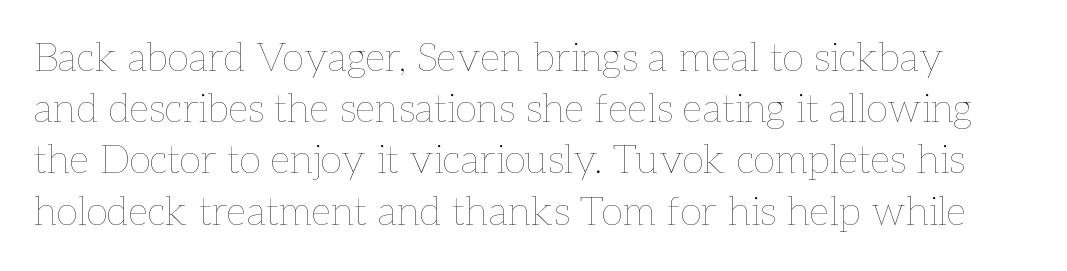
{"italic": "no", "bold": "no", "weight": "thin", "width": "normal", "stroke_contrast": "low", "x_height": "medium", "monospaced": "no", "underline": "no", "line_spacing": "normal", "line_spacing_ratio": 1.28, "letter_spacing": "normal", "letter_spacing_em": 0.0, "glyph_px": 40}
